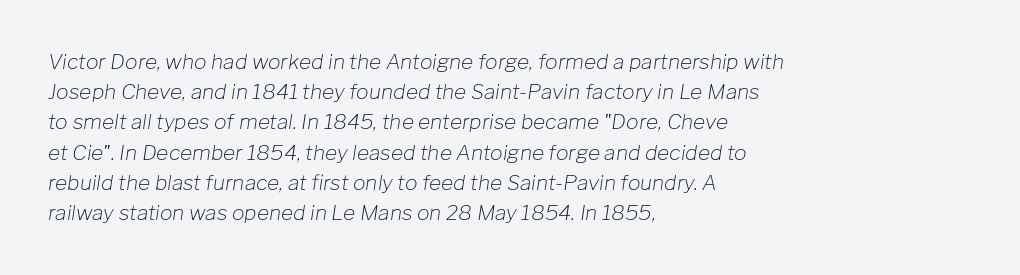
{"italic": "yes", "lean": "right", "slant_degrees": 8, "bold": "no", "underline": "no", "align": "left", "line_spacing": "normal", "line_spacing_ratio": 1.44, "letter_spacing": "normal", "letter_spacing_em": 0.0, "glyph_px": 21}
